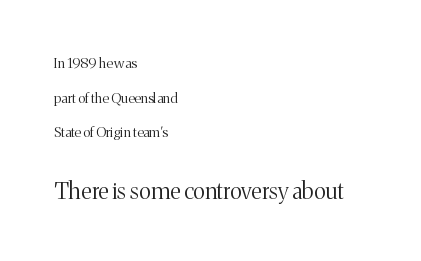
{"italic": "no", "bold": "no", "underline": "no", "align": "left", "line_spacing": "loose", "line_spacing_ratio": 2.47, "letter_spacing": "normal", "letter_spacing_em": 0.0, "larger_block": "second", "size_ratio": 1.64, "glyph_px": 23}
